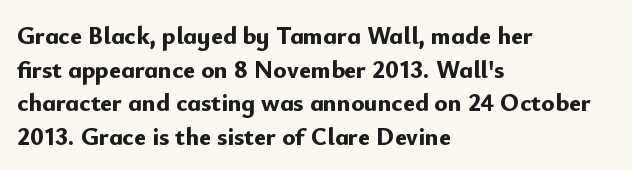
The image shows 25 px bold type, upright; set left-aligned, normal line spacing (1.35x), normal letter spacing, not underlined.
